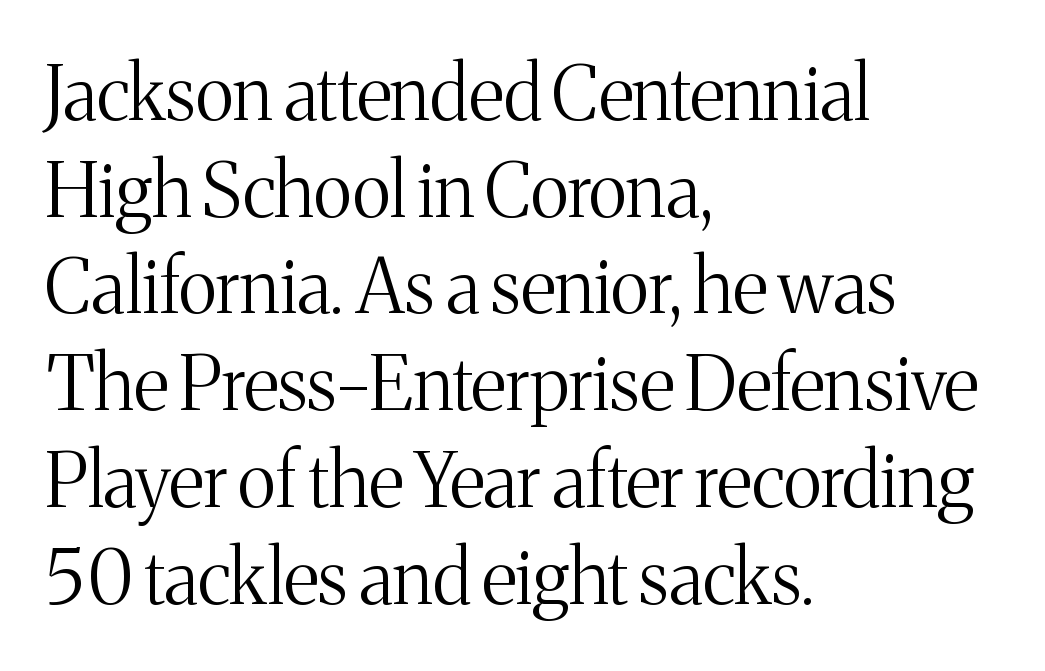
This rendering leaves character spacing at its baseline value. Is this a fixed-width face? No — the glyphs have proportional, varying widths. Upright lettering throughout. All the whitespace from short lines collects on the right. Quick note: underline off. Honestly, the row spacing looks completely unremarkable.
